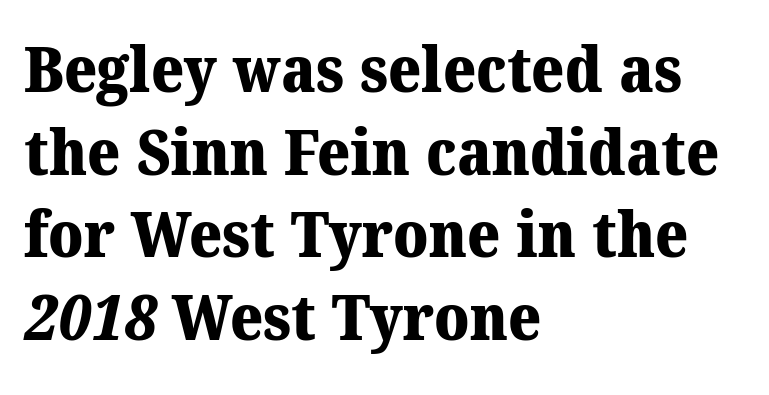
One-word summary of the alignment: left. Classification — serif. Has an underline been added? It has not. Its strokes are broad and dark, the hallmark of bold type. What stands out about the letter spacing? Nothing — it is the standard amount.
